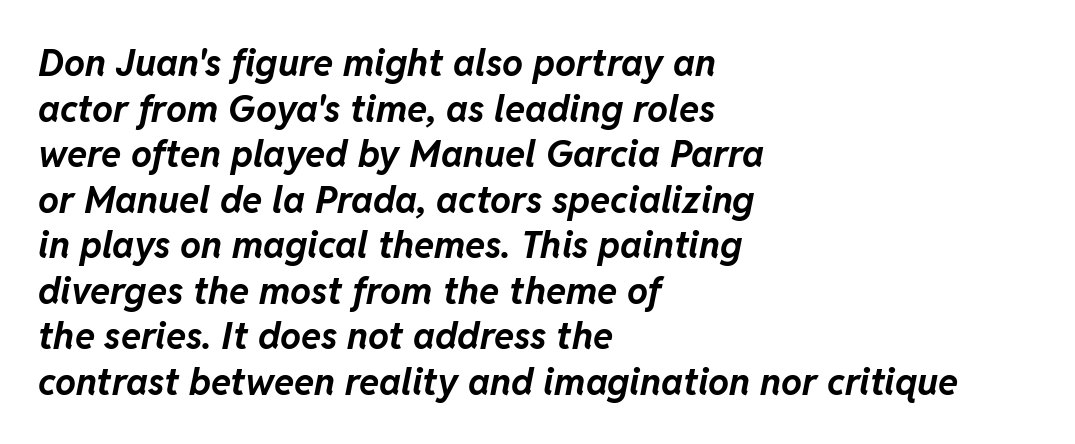
The image shows 37 px bold type, italic (leaning right); set left-aligned, line spacing 1.23x, normal letter spacing, not underlined; low stroke contrast and a medium x-height.
